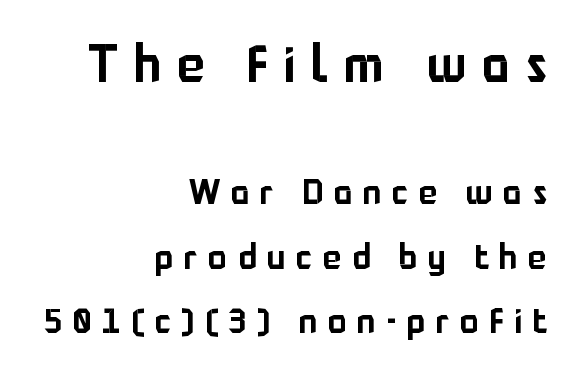
The paragraph shown leans on its right margin. A student would notice the top passage is typeset larger than what follows. Are there feet on the stems? There aren't — it's a sans. Italic: no, the glyphs are upright roman. Here the designer chose a conventional face with non-uniform glyph widths.
